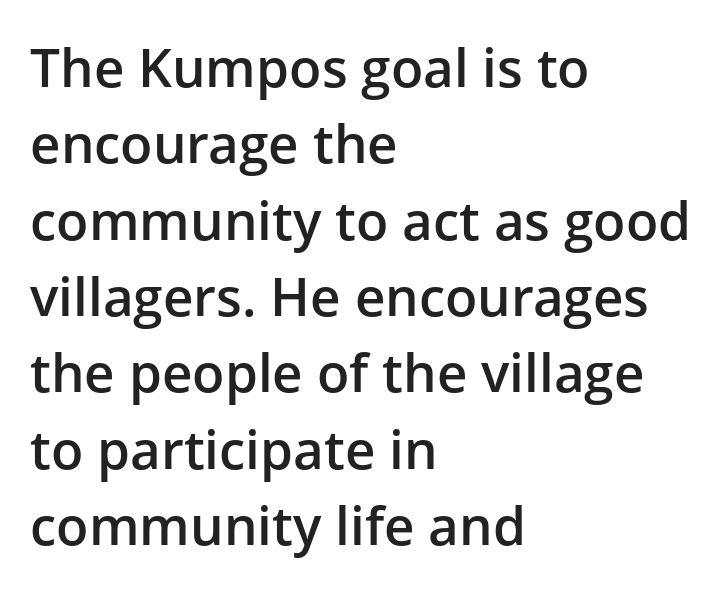
Q: Is the text bold? A: Semi-bold.
Q: Is the text italic (slanted)? A: No, it is upright.
Q: Is the typeface a serif or a sans-serif typeface? A: Sans-serif.
Q: Is the text underlined? A: No.
Q: How is the paragraph aligned? A: Left-aligned.
Q: Is the spacing between letters normal or unusually wide? A: Normal.
Q: Is the spacing between lines tight, normal or loose? A: Normal.
Q: Width (condensed, normal, or wide)? A: Normal.
Q: Stroke contrast? A: Low.
Q: x-height? A: Medium.
Q: Monospaced? A: No.
